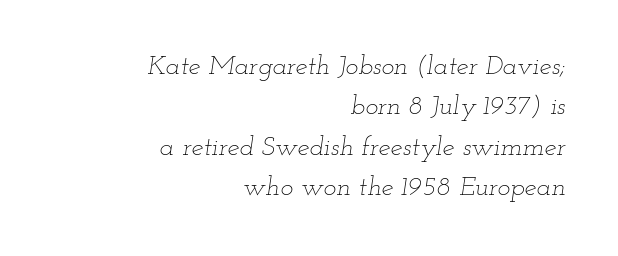
Q: Is the text bold? A: No.
Q: Is the text italic (slanted)? A: Yes, it leans right by about 12 degrees.
Q: Is the text underlined? A: No.
Q: How is the paragraph aligned? A: Right-aligned.
Q: Is the spacing between letters normal or unusually wide? A: Normal.
Q: Is the spacing between lines tight, normal or loose? A: Normal.
